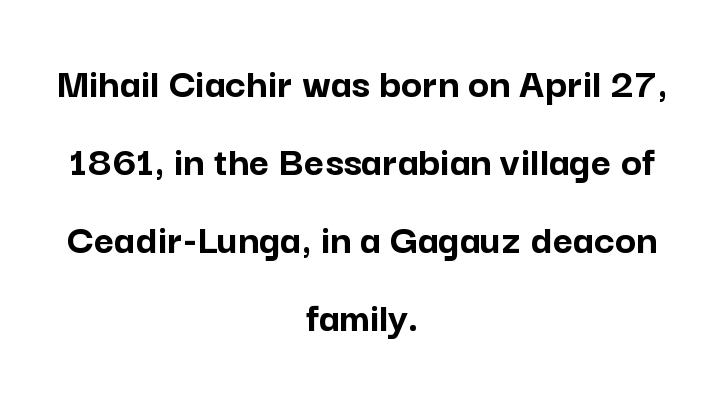
Q: Is the text bold? A: Yes.
Q: Is the text italic (slanted)? A: No, it is upright.
Q: Is the typeface a serif or a sans-serif typeface? A: Sans-serif.
Q: Is the text underlined? A: No.
Q: How is the paragraph aligned? A: Centered.
Q: Is the spacing between letters normal or unusually wide? A: Normal.
Q: Width (condensed, normal, or wide)? A: Normal.
Q: Stroke contrast? A: Low.
Q: x-height? A: Medium.
Q: Monospaced? A: No.
